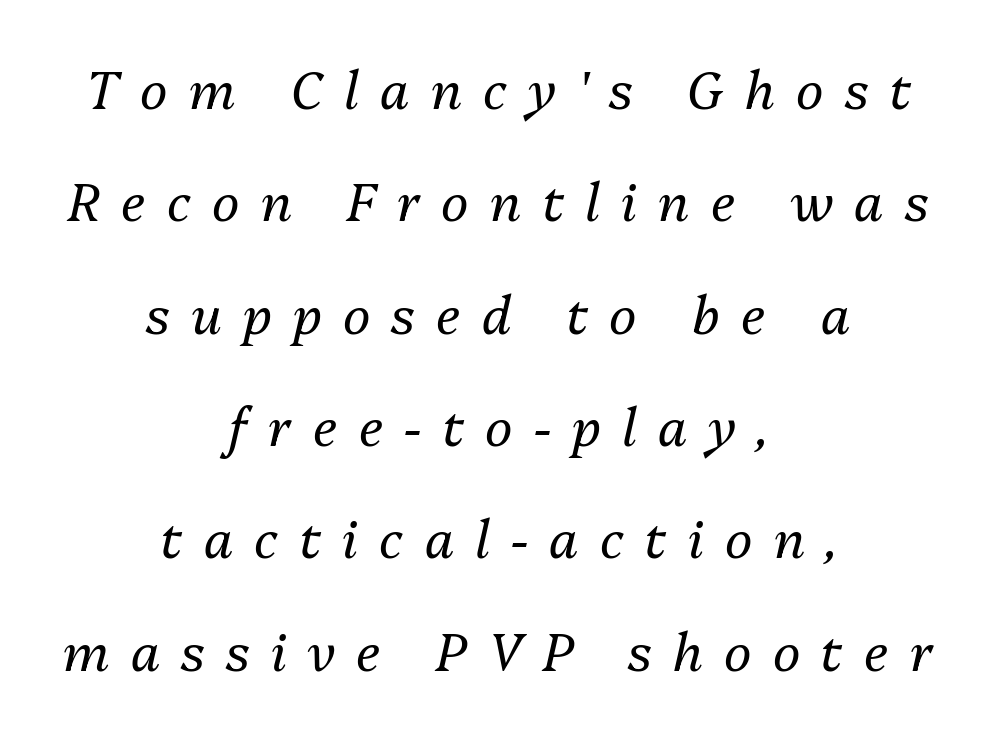
{"italic": "yes", "lean": "right", "slant_degrees": 13, "bold": "no", "weight": "regular", "width": "normal", "stroke_contrast": "medium", "x_height": "medium", "monospaced": "no", "underline": "no", "align": "center", "line_spacing": "loose", "line_spacing_ratio": 2.16, "letter_spacing": "wide", "letter_spacing_em": 0.41, "glyph_px": 52}
